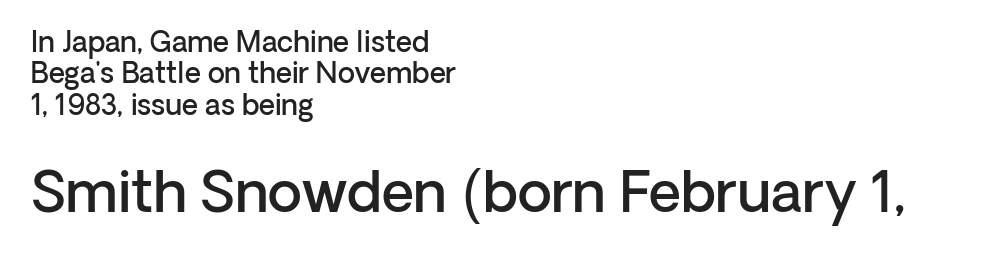
Q: Is the text bold? A: Semi-bold.
Q: Is the text italic (slanted)? A: No, it is upright.
Q: Is the typeface a serif or a sans-serif typeface? A: Sans-serif.
Q: Is the text underlined? A: No.
Q: How is the paragraph aligned? A: Left-aligned.
Q: Is the spacing between letters normal or unusually wide? A: Normal.
Q: Is the spacing between lines tight, normal or loose? A: Tight.
Q: Which block of text is set in a larger size, the first (top) or the second (bottom)? A: The second (bottom) one.
Q: Width (condensed, normal, or wide)? A: Normal.
Q: Stroke contrast? A: Low.
Q: x-height? A: Medium.
Q: Monospaced? A: No.
